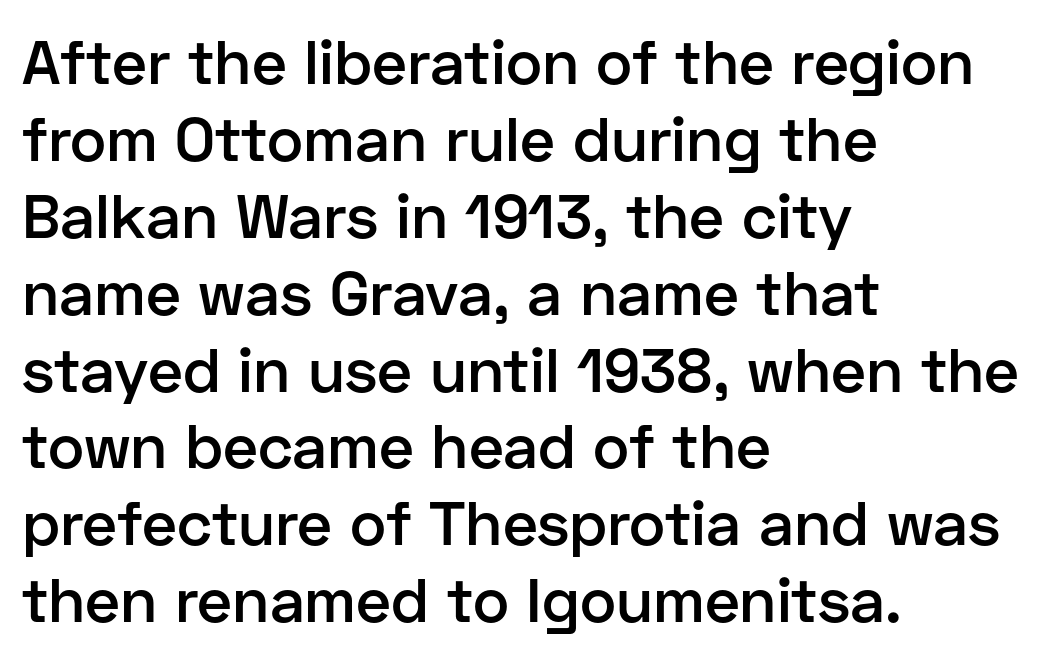
Check under the words: just untouched page. Spacing verdict: proportional, widths tailored to each character. Does the weight exceed regular? Yes, but only to semibold. The face used here is rendered with its standard letterfit.
